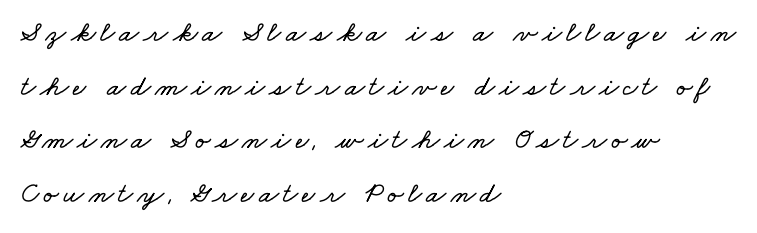
{"width": "wide", "stroke_contrast": "low", "x_height": "small", "monospaced": "no", "underline": "no", "align": "left", "line_spacing_ratio": 1.85, "glyph_px": 29}
